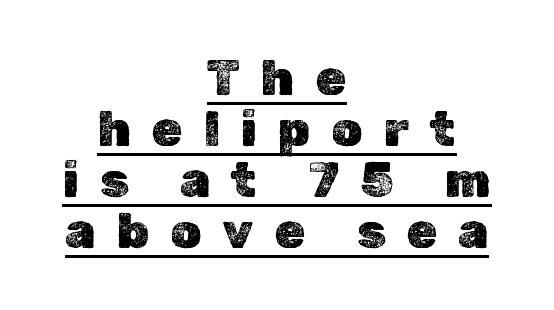
Q: Is the text italic (slanted)? A: No, it is upright.
Q: Is the text underlined? A: Yes.
Q: How is the paragraph aligned? A: Centered.
Q: Is the spacing between letters normal or unusually wide? A: Unusually wide.
Q: Is the spacing between lines tight, normal or loose? A: Tight.
Q: Width (condensed, normal, or wide)? A: Normal.
Q: x-height? A: Medium.
Q: Monospaced? A: No.
